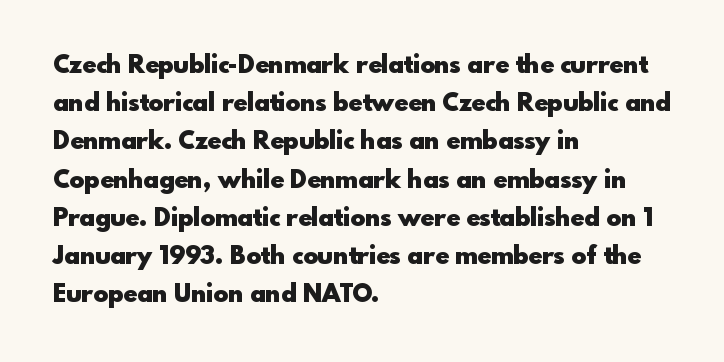
Q: Is the text bold? A: Yes.
Q: Is the text italic (slanted)? A: No, it is upright.
Q: Is the text underlined? A: No.
Q: How is the paragraph aligned? A: Left-aligned.
Q: Is the spacing between letters normal or unusually wide? A: Normal.
Q: Is the spacing between lines tight, normal or loose? A: Normal.
